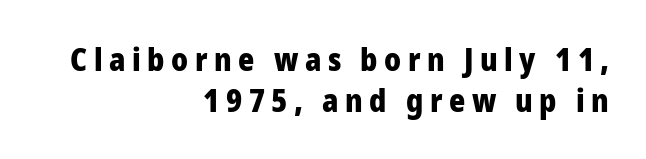
Q: Is the text bold? A: Yes.
Q: Is the text italic (slanted)? A: No, it is upright.
Q: Is the typeface a serif or a sans-serif typeface? A: Sans-serif.
Q: Is the text underlined? A: No.
Q: How is the paragraph aligned? A: Right-aligned.
Q: Is the spacing between letters normal or unusually wide? A: Unusually wide.
Q: Is the spacing between lines tight, normal or loose? A: Normal.
Q: Width (condensed, normal, or wide)? A: Normal.
Q: Stroke contrast? A: Low.
Q: x-height? A: Medium.
Q: Monospaced? A: No.
